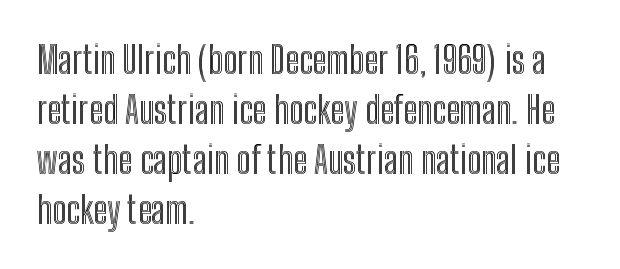
The image shows 37 px condensed type, upright; set left-aligned, normal line spacing (1.35x), normal letter spacing, not underlined; a medium x-height.
